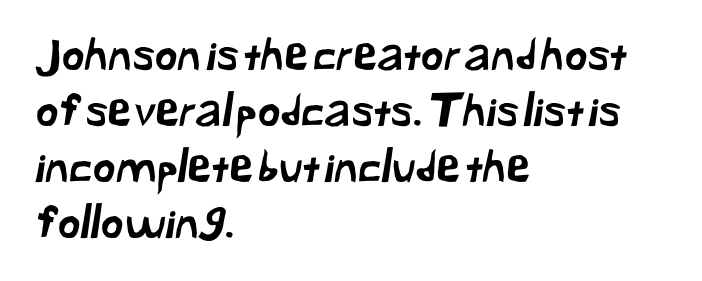
{"serif": "no", "width": "normal", "stroke_contrast": "low", "x_height": "medium", "monospaced": "no", "underline": "no", "align": "left", "line_spacing": "normal", "line_spacing_ratio": 1.27, "letter_spacing": "normal", "letter_spacing_em": 0.0, "glyph_px": 44}
